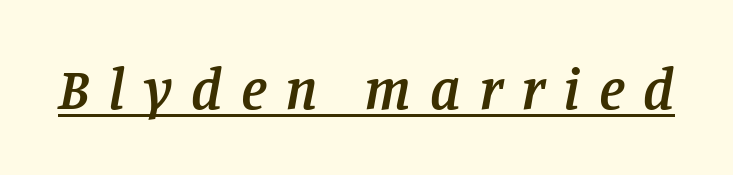
The image shows 58 px semibold serif type, italic (leaning right); set unusually wide letter spacing (+0.32 em), underlined; low stroke contrast and a large x-height.
